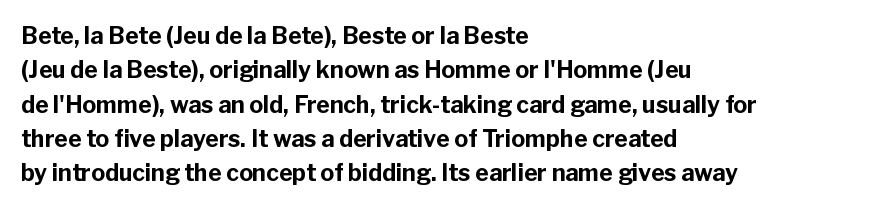
{"italic": "no", "bold": "yes", "underline": "no", "align": "left", "line_spacing": "normal", "line_spacing_ratio": 1.49, "letter_spacing": "normal", "letter_spacing_em": 0.0, "glyph_px": 23}
